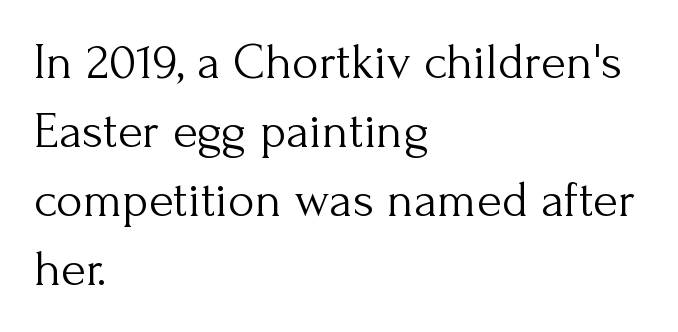
The image shows 51 px light serif type, upright; set left-aligned, normal line spacing (1.35x), normal letter spacing, not underlined; medium stroke contrast and a small x-height.
